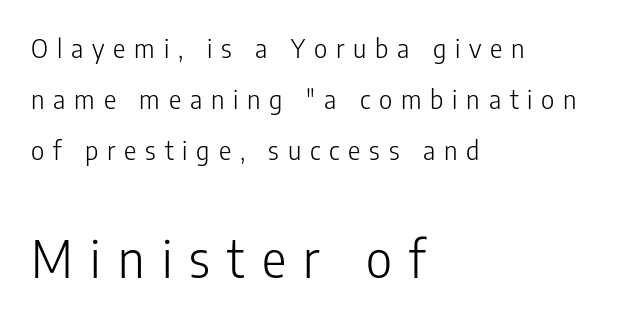
The strip under each line holds only bare page. Stroke thickness stays within the range of a standard reading face or lighter. This is sans-serif lettering, the kind often seen on screens and signage. Bigger letters appear in the bottom chunk; the top chunk is reduced. Typeset ragged right — the left edge is the straight one. Quick note: not italic, upright.
